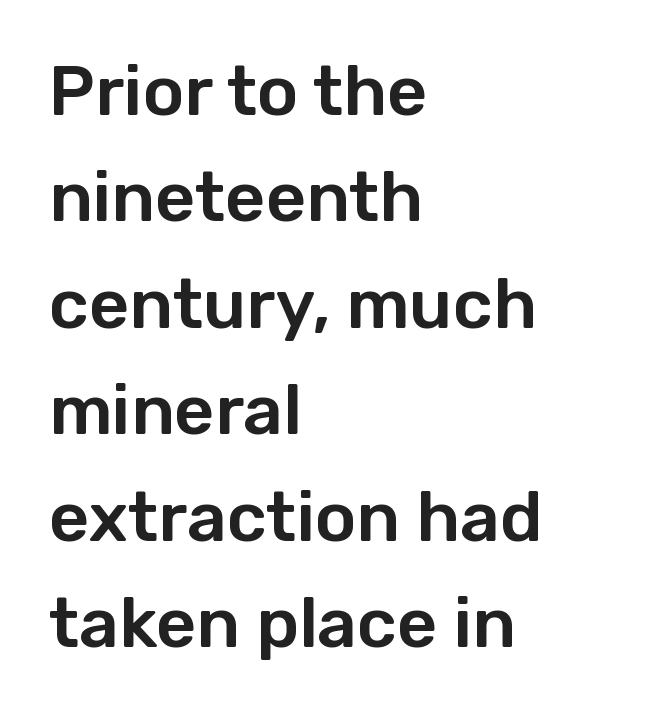
The image shows 70 px sans-serif type, upright; set left-aligned, normal line spacing (1.52x), normal letter spacing, not underlined; low stroke contrast and a medium x-height.
